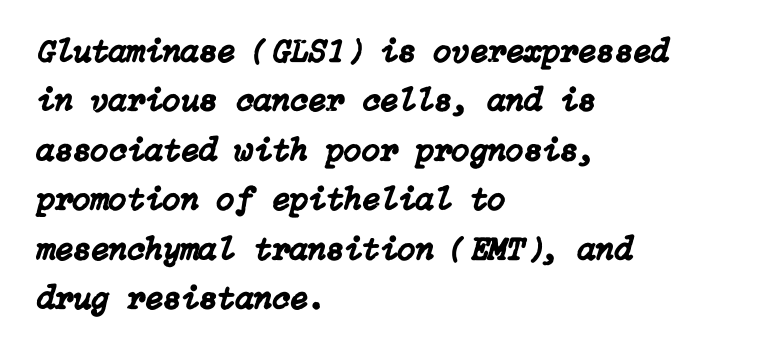
Q: Is the text italic (slanted)? A: Yes, it leans right by about 15 degrees.
Q: Is the text underlined? A: No.
Q: How is the paragraph aligned? A: Left-aligned.
Q: Is the spacing between letters normal or unusually wide? A: Normal.
Q: Is the spacing between lines tight, normal or loose? A: Normal.
Q: Width (condensed, normal, or wide)? A: Normal.
Q: Stroke contrast? A: Low.
Q: x-height? A: Medium.
